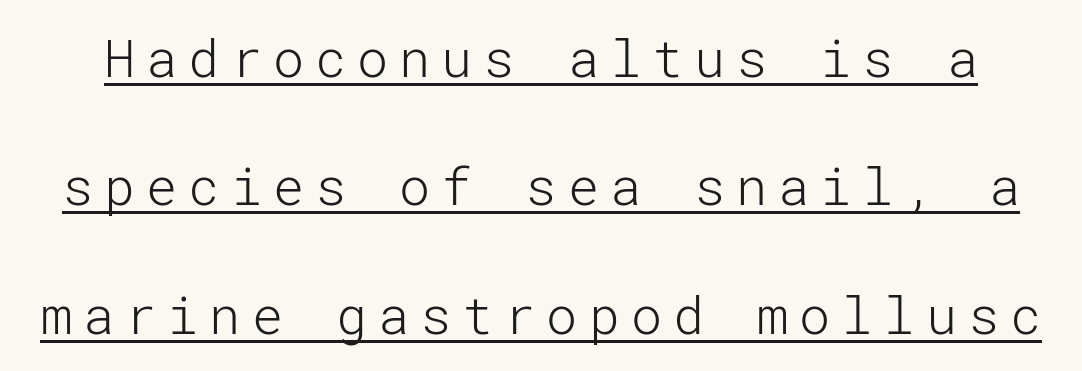
{"serif": "no", "italic": "no", "bold": "no", "weight": "light", "width": "normal", "stroke_contrast": "low", "x_height": "medium", "underline": "yes", "line_spacing": "loose", "line_spacing_ratio": 2.47, "letter_spacing": "wide", "letter_spacing_em": 0.21, "glyph_px": 52}
